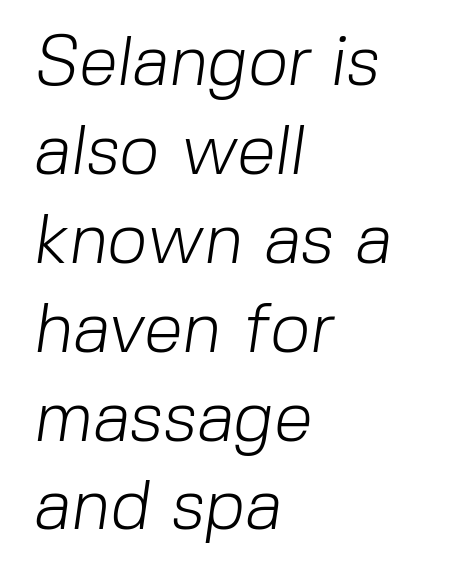
{"serif": "no", "bold": "no", "weight": "light", "width": "normal", "stroke_contrast": "low", "x_height": "medium", "monospaced": "no", "underline": "no", "align": "left", "line_spacing": "normal", "line_spacing_ratio": 1.27, "letter_spacing": "normal", "letter_spacing_em": 0.0, "glyph_px": 70}
